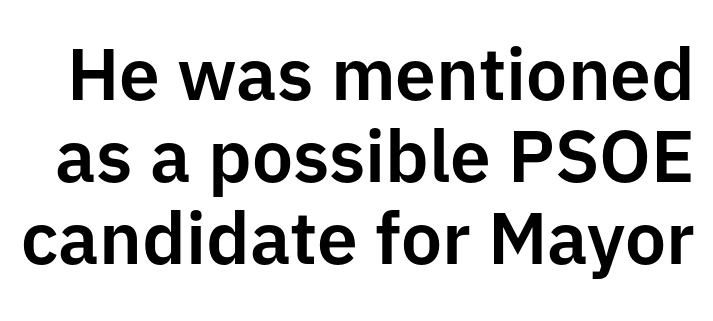
The image shows 73 px sans-serif type, upright; set tight line spacing (1.12x), normal letter spacing, not underlined; low stroke contrast and a medium x-height.
